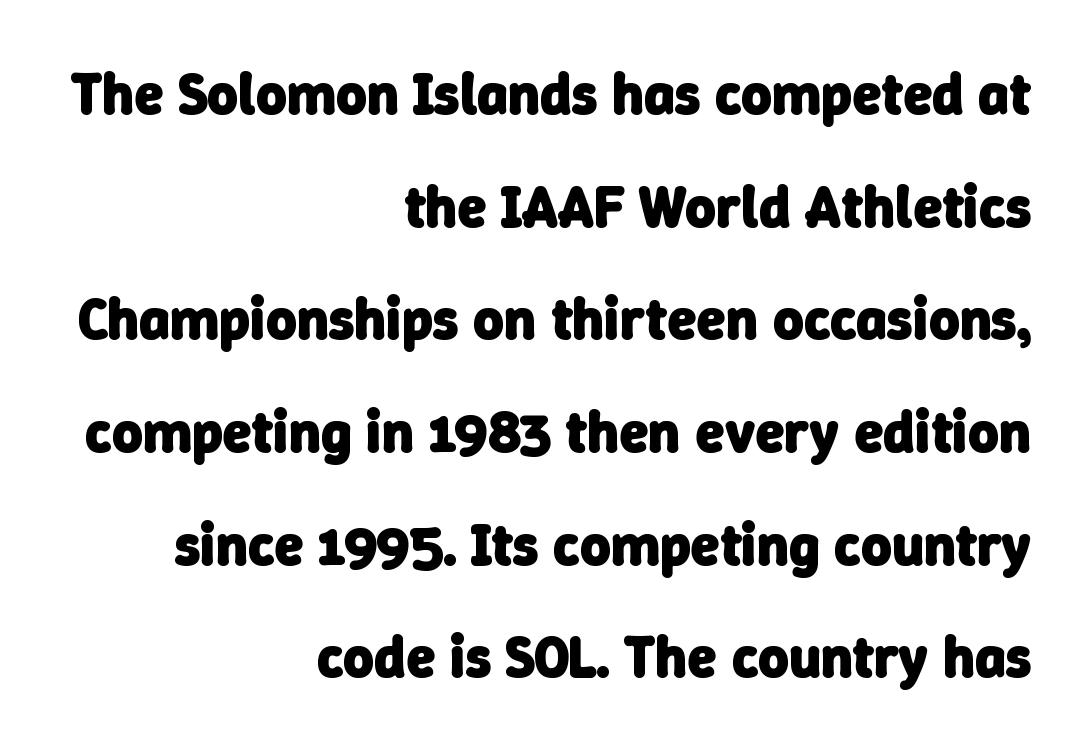
Q: Is the text bold? A: Yes.
Q: Is the typeface a serif or a sans-serif typeface? A: Sans-serif.
Q: Is the text underlined? A: No.
Q: How is the paragraph aligned? A: Right-aligned.
Q: Is the spacing between letters normal or unusually wide? A: Normal.
Q: Is the spacing between lines tight, normal or loose? A: Loose.
Q: Width (condensed, normal, or wide)? A: Normal.
Q: Stroke contrast? A: Low.
Q: x-height? A: Medium.
Q: Monospaced? A: No.
